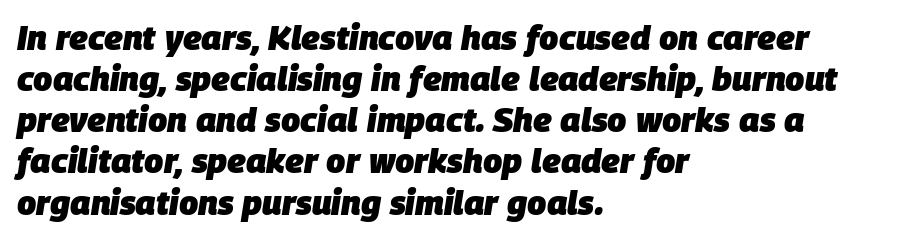
Q: Is the text bold? A: Yes.
Q: Is the text italic (slanted)? A: Yes, it leans right by about 9 degrees.
Q: Is the text underlined? A: No.
Q: How is the paragraph aligned? A: Left-aligned.
Q: Is the spacing between letters normal or unusually wide? A: Normal.
Q: Width (condensed, normal, or wide)? A: Normal.
Q: Stroke contrast? A: Low.
Q: x-height? A: Large.
Q: Monospaced? A: No.
